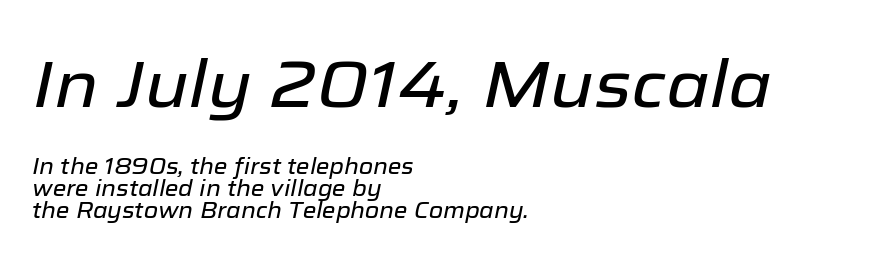
Q: Is the text italic (slanted)? A: Yes, it leans right by about 12 degrees.
Q: Is the text underlined? A: No.
Q: How is the paragraph aligned? A: Left-aligned.
Q: Is the spacing between letters normal or unusually wide? A: Normal.
Q: Is the spacing between lines tight, normal or loose? A: Tight.
Q: Which block of text is set in a larger size, the first (top) or the second (bottom)? A: The first (top) one.
Q: Width (condensed, normal, or wide)? A: Normal.
Q: Stroke contrast? A: Low.
Q: x-height? A: Medium.
Q: Monospaced? A: No.
